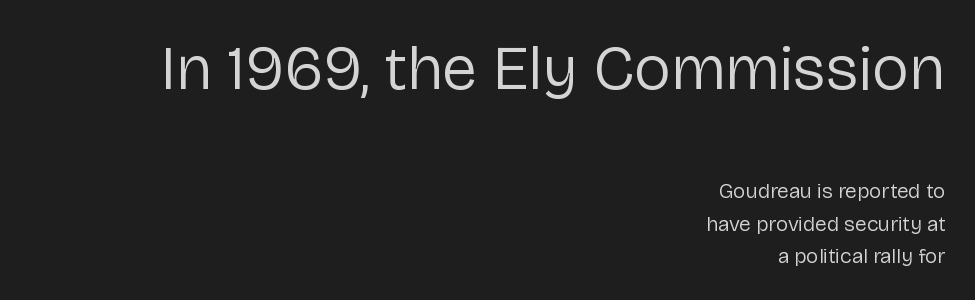
Quick note: interline space is typical. Tall strokes in this sample are plumb rather than angled. Nothing heavy about these letters — not bold at all. This sample uses plain, unmodified letter spacing. The typeface chosen for these lines omits serifs.
